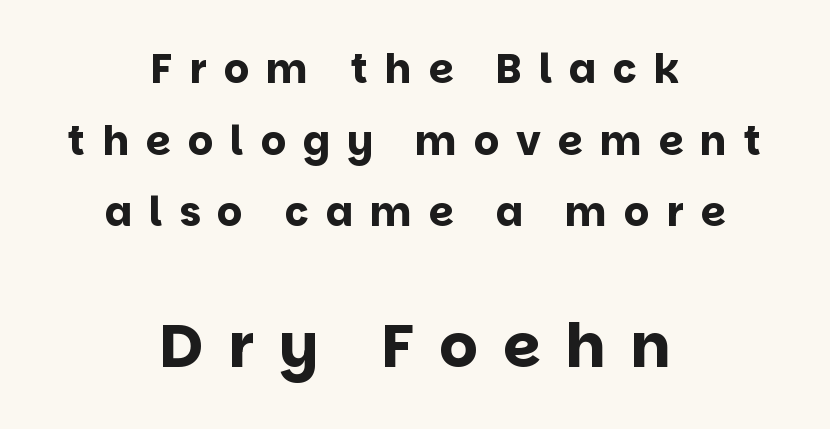
The image shows 60 px bold sans-serif type, upright; set centered, line spacing 1.79x, unusually wide letter spacing (+0.42 em), not underlined; the second (bottom) block is 1.5x larger; low stroke contrast and a large x-height.
